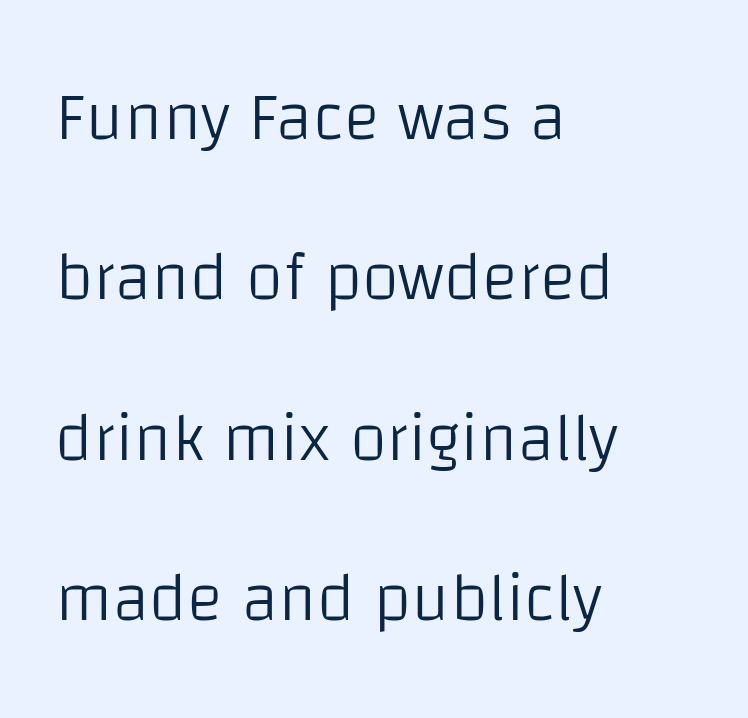
Q: Is the text bold? A: No.
Q: Is the text italic (slanted)? A: No, it is upright.
Q: Is the typeface a serif or a sans-serif typeface? A: Sans-serif.
Q: Is the text underlined? A: No.
Q: How is the paragraph aligned? A: Left-aligned.
Q: Is the spacing between letters normal or unusually wide? A: Normal.
Q: Is the spacing between lines tight, normal or loose? A: Loose.
Q: Width (condensed, normal, or wide)? A: Normal.
Q: Stroke contrast? A: Low.
Q: x-height? A: Large.
Q: Monospaced? A: No.
